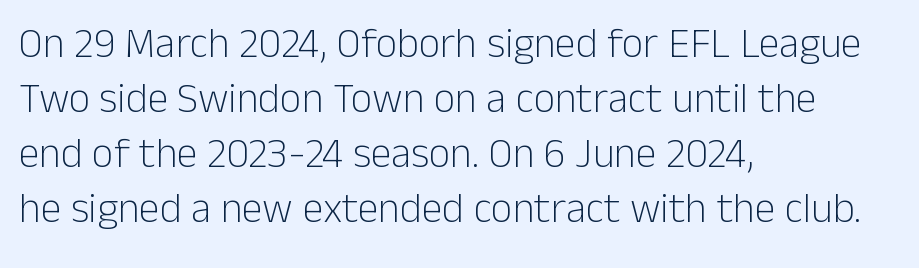
The image shows 42 px light sans-serif type, upright; set left-aligned, normal line spacing (1.31x), normal letter spacing, not underlined; low stroke contrast and a medium x-height.
